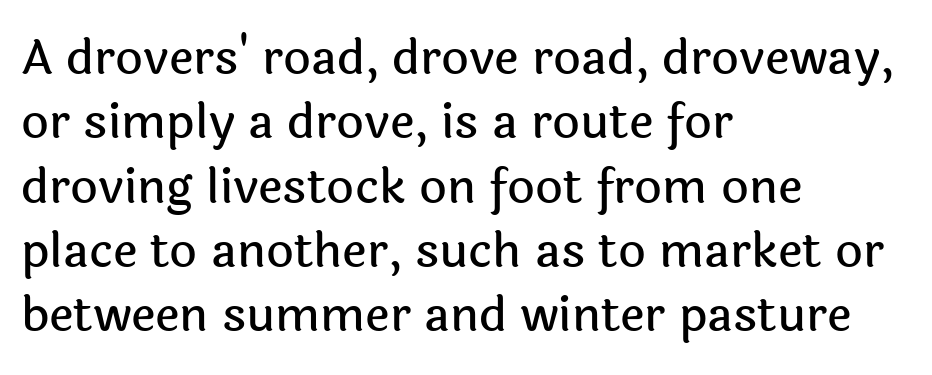
The image shows 48 px sans-serif type, upright; set left-aligned, normal line spacing (1.34x), normal letter spacing, not underlined; a medium x-height.
